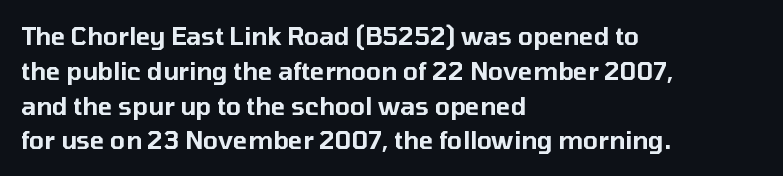
{"italic": "no", "underline": "no", "align": "left", "line_spacing": "normal", "line_spacing_ratio": 1.45, "letter_spacing": "normal", "letter_spacing_em": 0.0, "glyph_px": 24}
